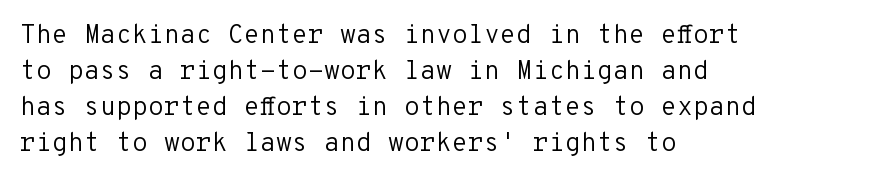
{"italic": "no", "bold": "no", "underline": "no", "align": "left", "line_spacing": "normal", "line_spacing_ratio": 1.39, "letter_spacing": "normal", "letter_spacing_em": 0.0, "glyph_px": 26}
